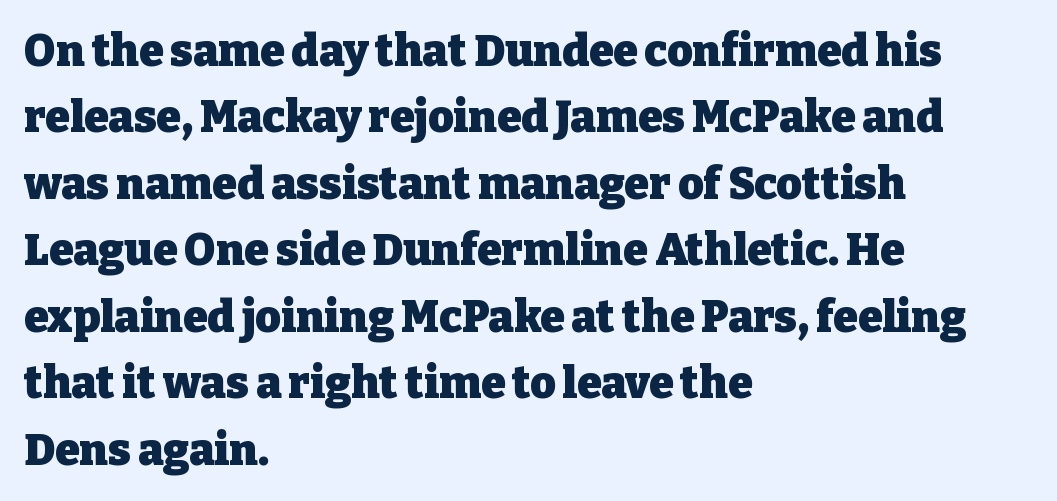
Leading matches the norm, producing a regular column. The zone under the glyphs is completely vacant. Proportional: the letters do not fall into vertical columns. These lines stack with their left ends in a neat column.
